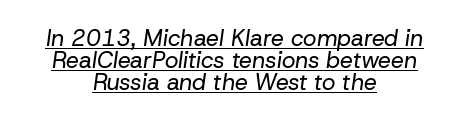
Reading down the column, the eye jumps only a short way to each next line. An italicized treatment has been applied to the whole sample. The lines are quadded center. Nothing heavy about these letters — not bold at all. Caption: lettering with a line underneath. Here the glyphs are tracked normally, forming tight word shapes.
